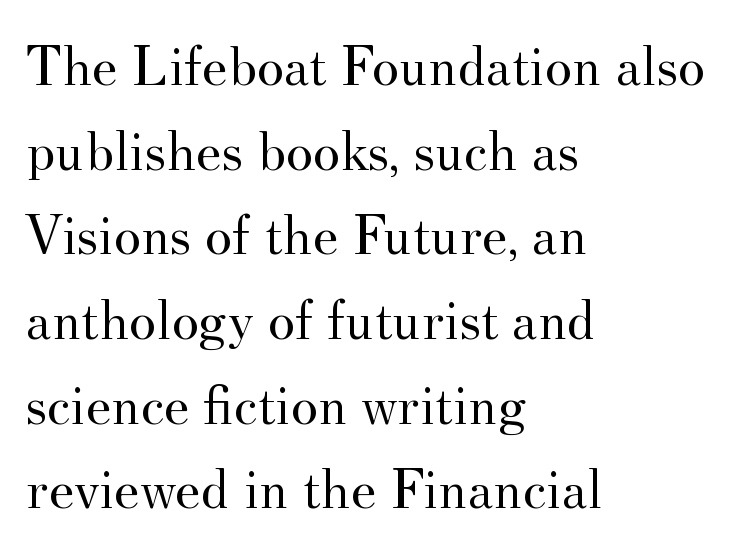
Q: Is the text bold? A: No.
Q: Is the text italic (slanted)? A: No, it is upright.
Q: Is the typeface a serif or a sans-serif typeface? A: Serif.
Q: Is the text underlined? A: No.
Q: How is the paragraph aligned? A: Left-aligned.
Q: Is the spacing between letters normal or unusually wide? A: Normal.
Q: Is the spacing between lines tight, normal or loose? A: Normal.
Q: Width (condensed, normal, or wide)? A: Normal.
Q: Stroke contrast? A: Medium.
Q: x-height? A: Small.
Q: Monospaced? A: No.
